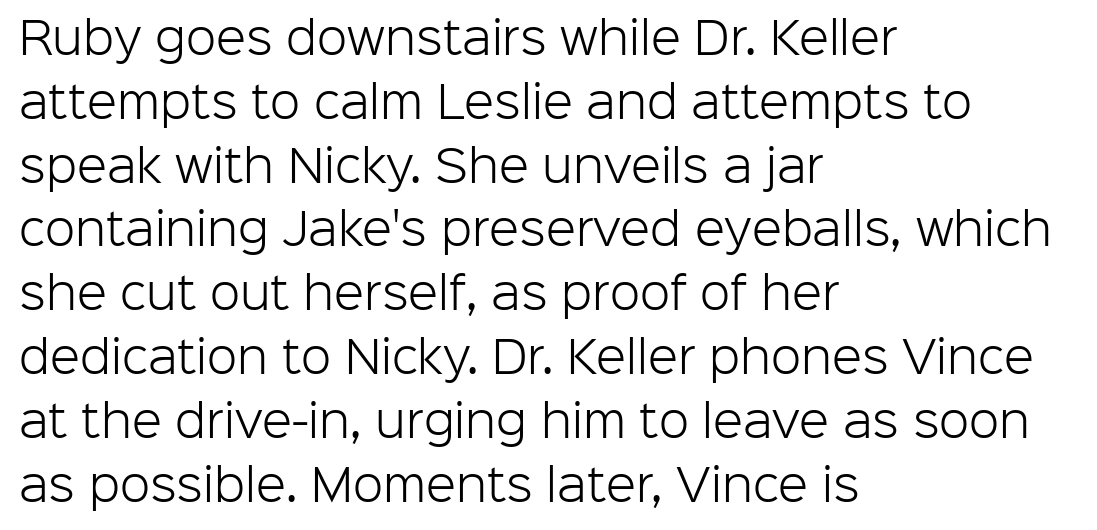
Q: Is the text bold? A: No.
Q: Is the text italic (slanted)? A: No, it is upright.
Q: Is the typeface a serif or a sans-serif typeface? A: Sans-serif.
Q: Is the text underlined? A: No.
Q: How is the paragraph aligned? A: Left-aligned.
Q: Is the spacing between letters normal or unusually wide? A: Normal.
Q: Is the spacing between lines tight, normal or loose? A: Normal.
Q: Width (condensed, normal, or wide)? A: Normal.
Q: Stroke contrast? A: Low.
Q: x-height? A: Medium.
Q: Monospaced? A: No.
